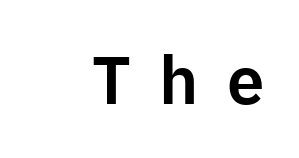
The image shows 67 px sans-serif type, upright; set unusually wide letter spacing (+0.42 em), not underlined; low stroke contrast and a medium x-height.
